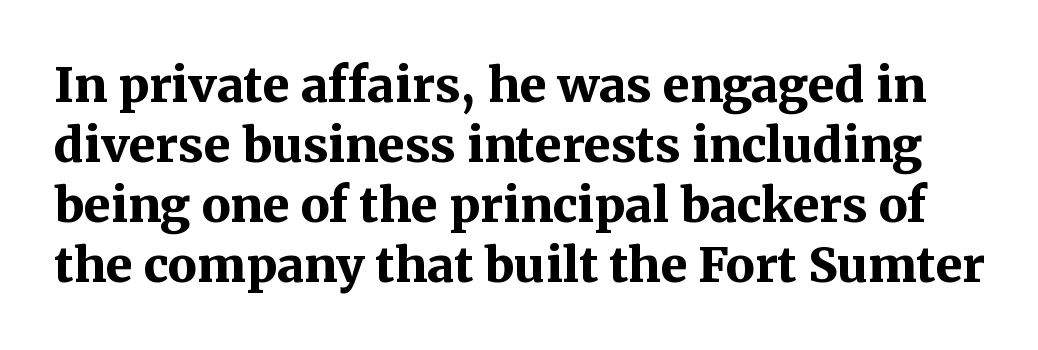
The image shows 48 px bold serif type, upright; set normal line spacing (1.25x), normal letter spacing, not underlined; medium stroke contrast and a medium x-height.
